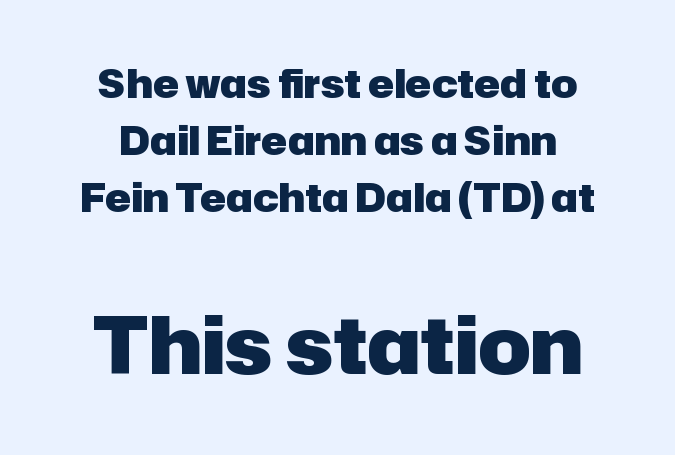
Size contrast runs from small at the top to large at the bottom. The designer left line spacing at the default. To sum up the face: it is a sans, with no serifs. Which margin do the lines hug? Neither — every line sits in the middle. The typography opts for an upright posture over an oblique one.
